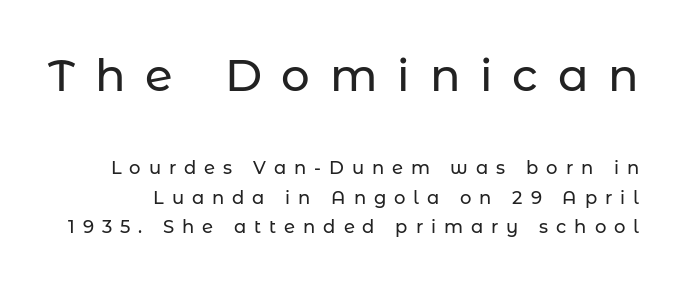
Italic? Not at all — the glyphs are vertical. You could not count columns in this text — the font is proportionally spaced. The letters in the upper block stand taller than those in the block below. Normally led — the rows are evenly, conventionally spaced.
